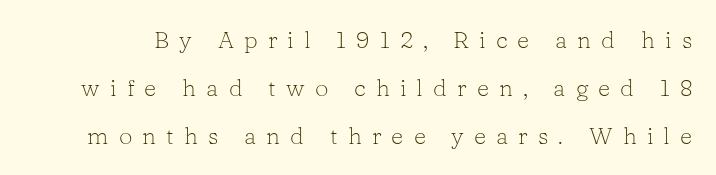
Q: Is the text bold? A: No.
Q: Is the text italic (slanted)? A: No, it is upright.
Q: Is the text underlined? A: No.
Q: Is the spacing between letters normal or unusually wide? A: Unusually wide.
Q: Is the spacing between lines tight, normal or loose? A: Loose.
